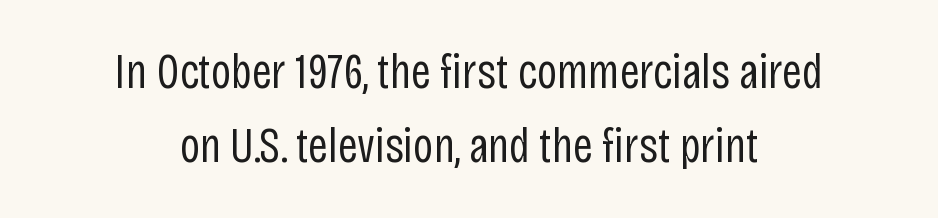
The image shows 49 px regular-weight, condensed sans-serif type, upright; set centered, normal line spacing (1.51x), normal letter spacing, not underlined; low stroke contrast and a large x-height.
